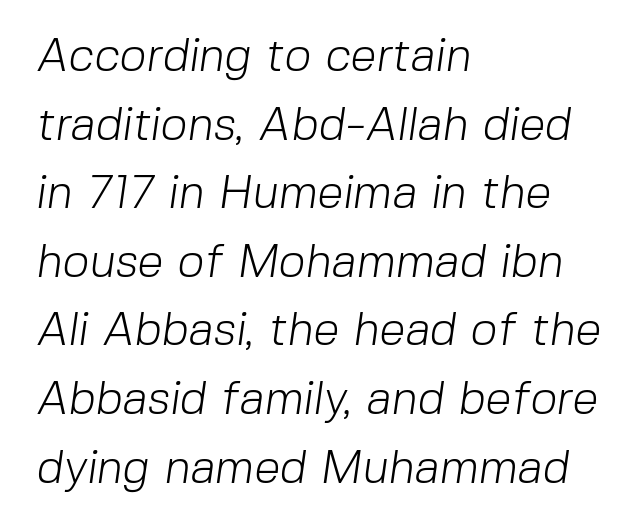
The image shows 47 px light sans-serif type; set left-aligned, normal line spacing (1.46x), normal letter spacing, not underlined; low stroke contrast and a medium x-height.
